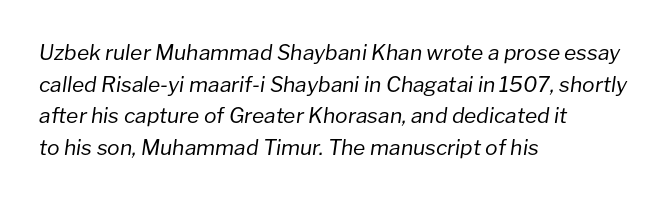
The image shows 21 px text type, italic (leaning right); set left-aligned, normal line spacing (1.51x), normal letter spacing, not underlined.
